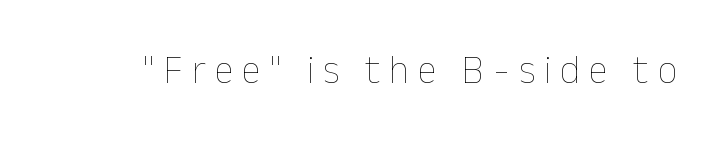
Plain, unruled lines of type. A typesetter would call this proportional, since set widths differ per character. The letters look calm and open, with moderate or lighter stems. The face used here is rendered with a markedly widened letterfit.
